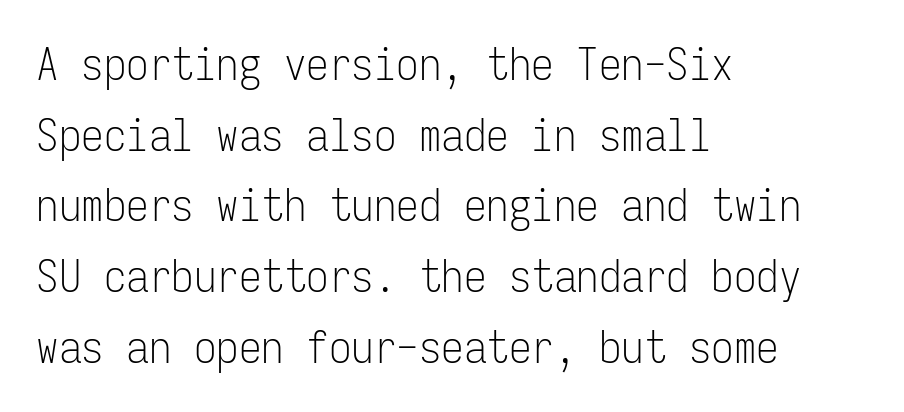
Each letter's strokes conclude bluntly, with no projecting serifs. This sample has the even, mechanical cadence of fixed-width lettering. Rule under the text: the space is simply empty. Letter spacing: default. Italic? Not at all — the glyphs are vertical. The rendering anchors every line to the left-hand side.
